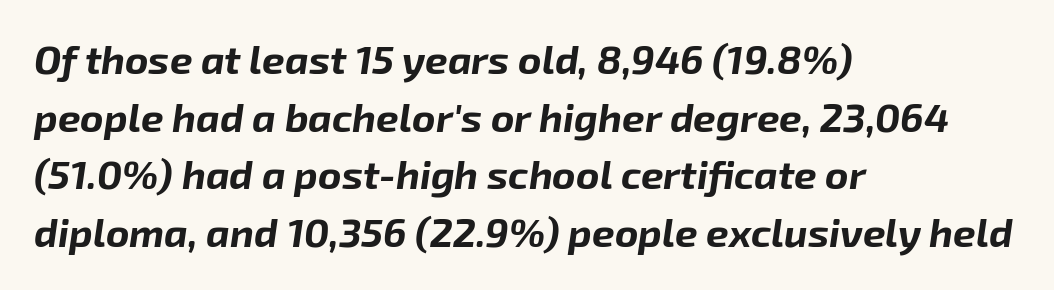
{"italic": "yes", "lean": "right", "slant_degrees": 8, "bold": "yes", "weight": "bold", "width": "normal", "stroke_contrast": "low", "x_height": "medium", "monospaced": "no", "underline": "no", "align": "left", "line_spacing": "normal", "line_spacing_ratio": 1.44, "letter_spacing": "normal", "letter_spacing_em": 0.0, "glyph_px": 40}
